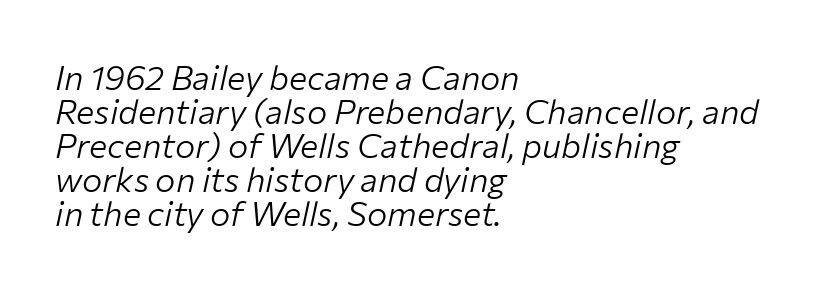
Q: Is the text bold? A: No.
Q: Is the text italic (slanted)? A: Yes, it leans right by about 12 degrees.
Q: Is the text underlined? A: No.
Q: How is the paragraph aligned? A: Left-aligned.
Q: Is the spacing between letters normal or unusually wide? A: Normal.
Q: Is the spacing between lines tight, normal or loose? A: Tight.
Q: Width (condensed, normal, or wide)? A: Normal.
Q: Stroke contrast? A: Low.
Q: x-height? A: Medium.
Q: Monospaced? A: No.
